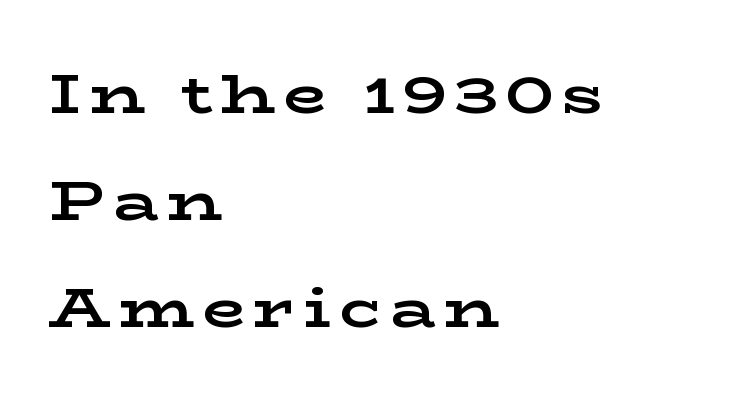
Q: Is the text bold? A: Yes.
Q: Is the text italic (slanted)? A: No, it is upright.
Q: Is the typeface a serif or a sans-serif typeface? A: Serif.
Q: Is the text underlined? A: No.
Q: How is the paragraph aligned? A: Left-aligned.
Q: Is the spacing between lines tight, normal or loose? A: Loose.
Q: Width (condensed, normal, or wide)? A: Wide.
Q: Stroke contrast? A: Low.
Q: x-height? A: Medium.
Q: Monospaced? A: No.
